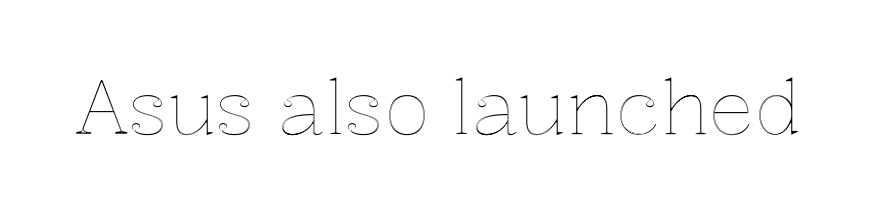
{"italic": "no", "width": "normal", "x_height": "medium", "monospaced": "no", "underline": "no", "letter_spacing": "normal", "letter_spacing_em": 0.0, "glyph_px": 76}
